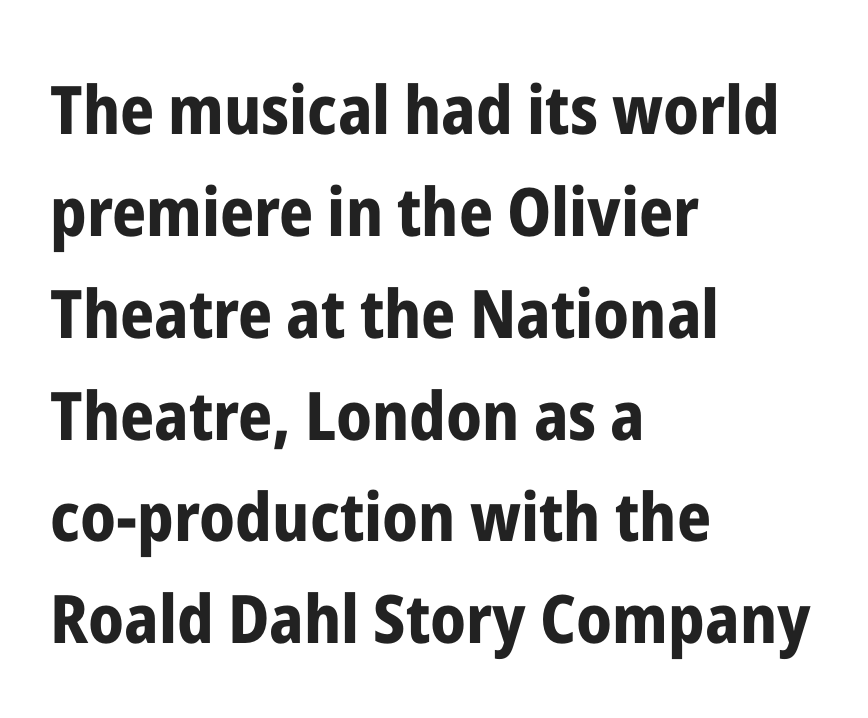
Q: Is the text bold? A: Yes.
Q: Is the text italic (slanted)? A: No, it is upright.
Q: Is the typeface a serif or a sans-serif typeface? A: Sans-serif.
Q: Is the text underlined? A: No.
Q: How is the paragraph aligned? A: Left-aligned.
Q: Is the spacing between letters normal or unusually wide? A: Normal.
Q: Is the spacing between lines tight, normal or loose? A: Normal.
Q: Width (condensed, normal, or wide)? A: Condensed.
Q: Stroke contrast? A: Low.
Q: x-height? A: Medium.
Q: Monospaced? A: No.
